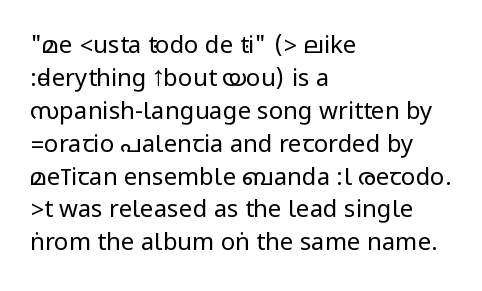
Q: Is the text bold? A: No.
Q: Is the text italic (slanted)? A: No, it is upright.
Q: Is the text underlined? A: No.
Q: How is the paragraph aligned? A: Left-aligned.
Q: Is the spacing between letters normal or unusually wide? A: Normal.
Q: Is the spacing between lines tight, normal or loose? A: Normal.
